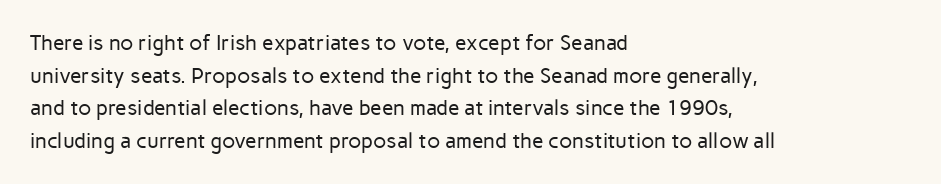
Q: Is the text bold? A: No.
Q: Is the text italic (slanted)? A: No, it is upright.
Q: Is the text underlined? A: No.
Q: How is the paragraph aligned? A: Left-aligned.
Q: Is the spacing between letters normal or unusually wide? A: Normal.
Q: Is the spacing between lines tight, normal or loose? A: Normal.
